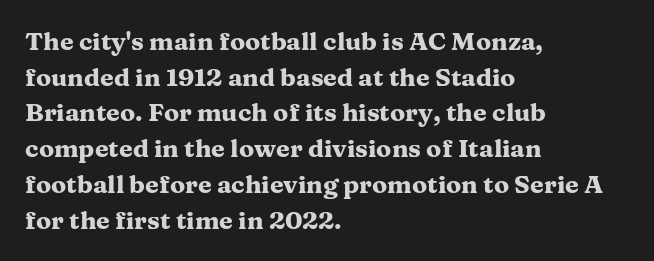
The image shows 25 px bold type, upright; set left-aligned, normal line spacing (1.43x), normal letter spacing, not underlined.
